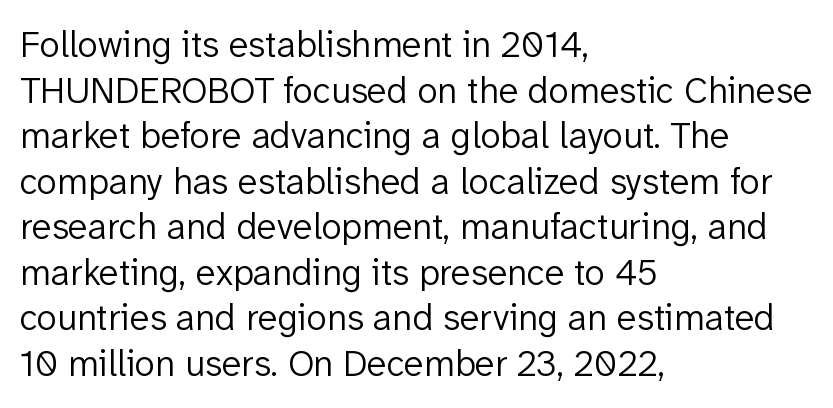
Q: Is the text bold? A: No.
Q: Is the text italic (slanted)? A: No, it is upright.
Q: Is the typeface a serif or a sans-serif typeface? A: Sans-serif.
Q: Is the text underlined? A: No.
Q: How is the paragraph aligned? A: Left-aligned.
Q: Is the spacing between letters normal or unusually wide? A: Normal.
Q: Width (condensed, normal, or wide)? A: Normal.
Q: Stroke contrast? A: Low.
Q: x-height? A: Medium.
Q: Monospaced? A: No.
